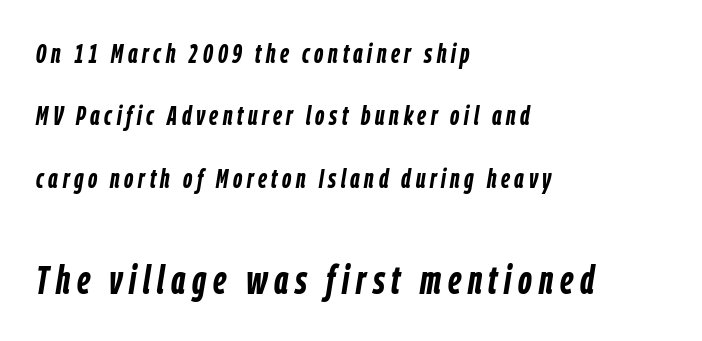
The image shows 40 px semibold, condensed type, italic (leaning right); set left-aligned, loose line spacing (2.31x), not underlined; the second (bottom) block is 1.48x larger; low stroke contrast and a medium x-height.
